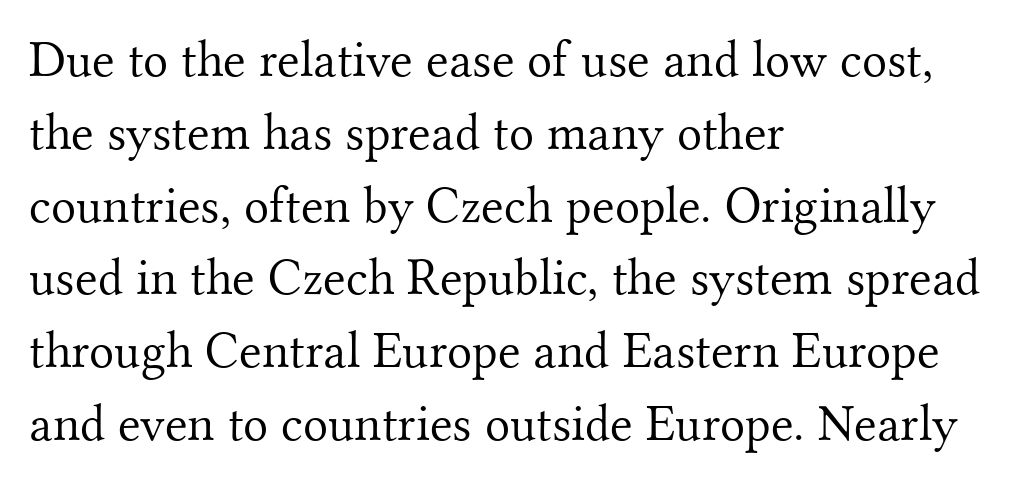
Q: Is the text bold? A: No.
Q: Is the text italic (slanted)? A: No, it is upright.
Q: Is the typeface a serif or a sans-serif typeface? A: Serif.
Q: Is the text underlined? A: No.
Q: How is the paragraph aligned? A: Left-aligned.
Q: Is the spacing between letters normal or unusually wide? A: Normal.
Q: Is the spacing between lines tight, normal or loose? A: Normal.
Q: Width (condensed, normal, or wide)? A: Normal.
Q: Stroke contrast? A: Medium.
Q: x-height? A: Small.
Q: Monospaced? A: No.
